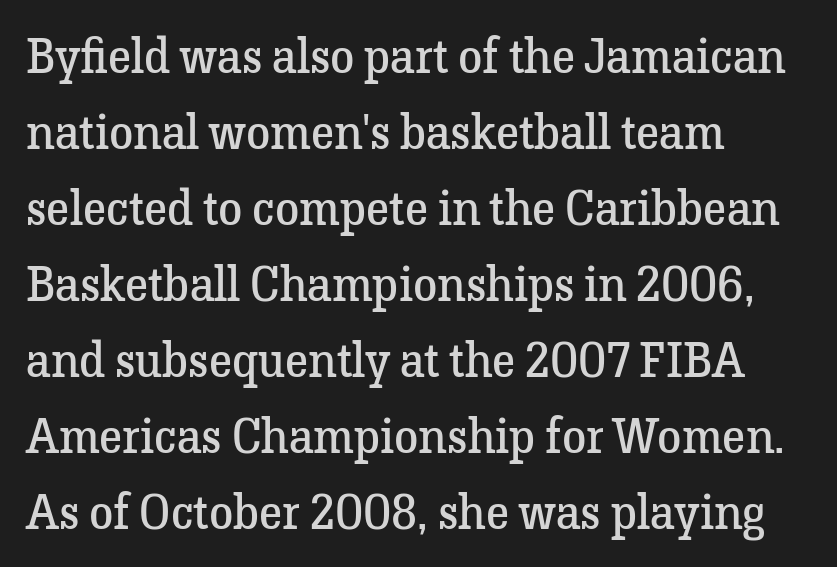
Q: Is the text bold? A: No.
Q: Is the text italic (slanted)? A: No, it is upright.
Q: Is the typeface a serif or a sans-serif typeface? A: Serif.
Q: Is the text underlined? A: No.
Q: How is the paragraph aligned? A: Left-aligned.
Q: Is the spacing between letters normal or unusually wide? A: Normal.
Q: Is the spacing between lines tight, normal or loose? A: Normal.
Q: Width (condensed, normal, or wide)? A: Normal.
Q: Stroke contrast? A: Low.
Q: x-height? A: Medium.
Q: Monospaced? A: No.
